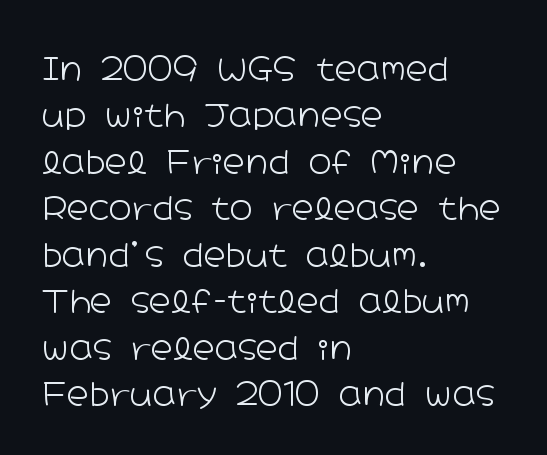
The image shows 31 px light, wide sans-serif type, upright; set left-aligned, normal line spacing (1.5x), normal letter spacing, not underlined; low stroke contrast and a medium x-height.
